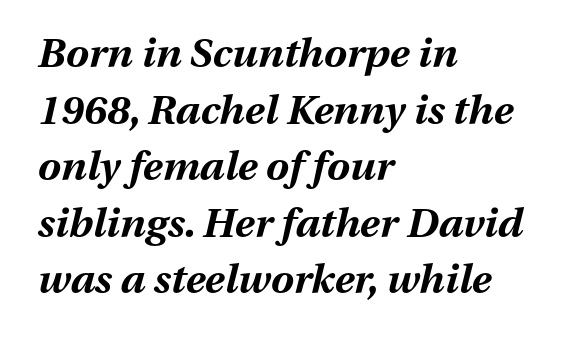
The image shows 41 px bold type, italic (leaning right); set left-aligned, normal line spacing (1.38x), normal letter spacing, not underlined; medium stroke contrast and a medium x-height.
